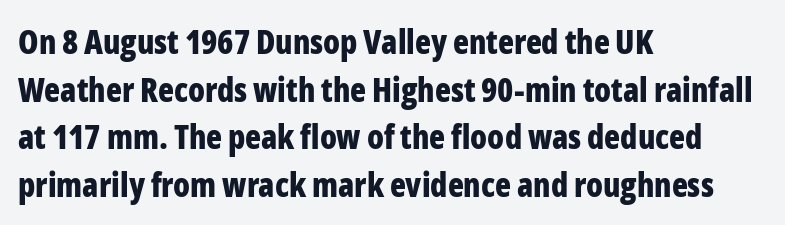
{"serif": "no", "italic": "no", "bold": "yes", "weight": "bold", "width": "condensed", "stroke_contrast": "low", "x_height": "medium", "monospaced": "no", "underline": "no", "align": "left", "line_spacing": "normal", "line_spacing_ratio": 1.44, "letter_spacing": "normal", "letter_spacing_em": 0.0, "glyph_px": 33}
